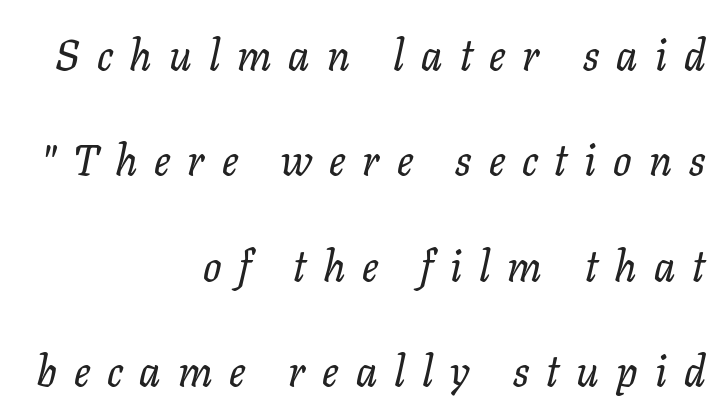
The passage shown is typed in a proportional face where columns would drift. Casual observation: everything's shoved over to the right. Yep, those are serifs on the letters. Compared with ordinary roman type, these characters are visibly tilted. Display-style spreading of the glyphs; the letterfit is very open. The area under the type is left untouched.
